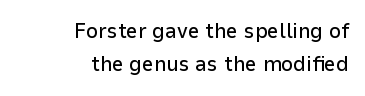
Q: Is the text italic (slanted)? A: No, it is upright.
Q: Is the text underlined? A: No.
Q: How is the paragraph aligned? A: Right-aligned.
Q: Is the spacing between letters normal or unusually wide? A: Normal.
Q: Is the spacing between lines tight, normal or loose? A: Normal.
